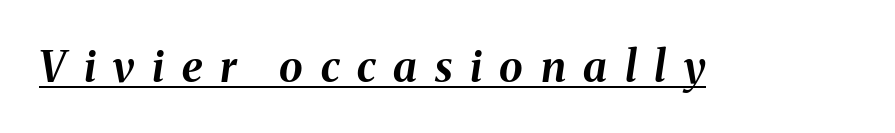
{"italic": "yes", "lean": "right", "slant_degrees": 8, "bold": "yes", "weight": "bold", "width": "normal", "stroke_contrast": "medium", "x_height": "medium", "monospaced": "no", "underline": "yes", "letter_spacing": "wide", "letter_spacing_em": 0.41, "glyph_px": 43}
